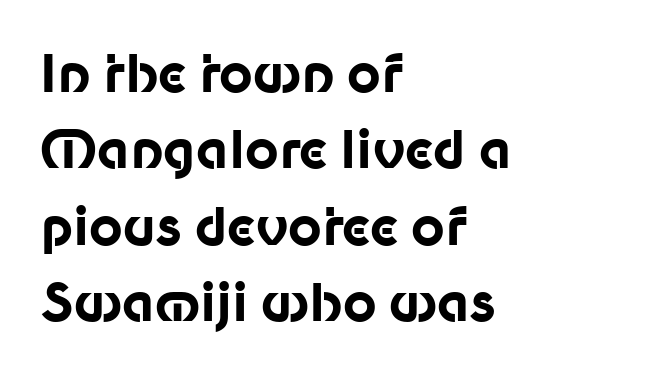
The image shows 52 px bold sans-serif type, upright; set left-aligned, normal line spacing (1.47x), normal letter spacing, not underlined; low stroke contrast and a medium x-height.
